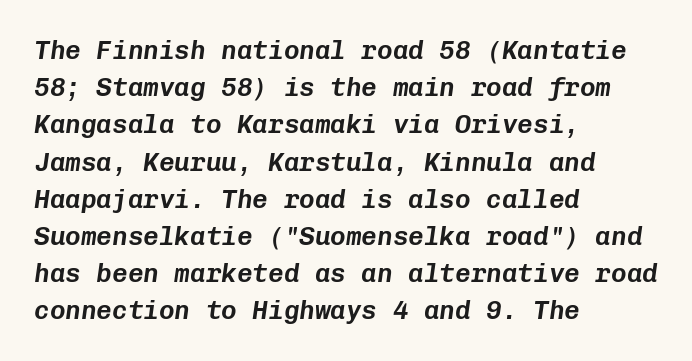
{"italic": "yes", "lean": "right", "slant_degrees": 8, "underline": "no", "align": "left", "line_spacing": "normal", "line_spacing_ratio": 1.43, "letter_spacing": "normal", "letter_spacing_em": 0.0, "glyph_px": 26}
